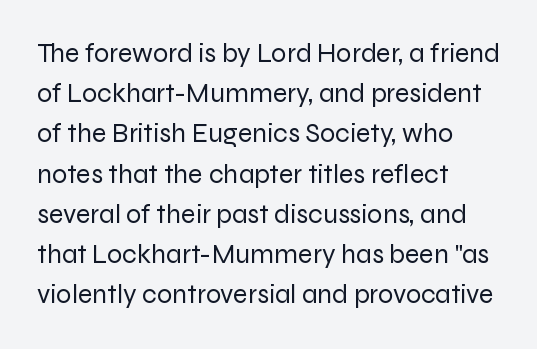
The image shows 27 px text type, upright; set left-aligned, normal line spacing (1.49x), normal letter spacing, not underlined.
